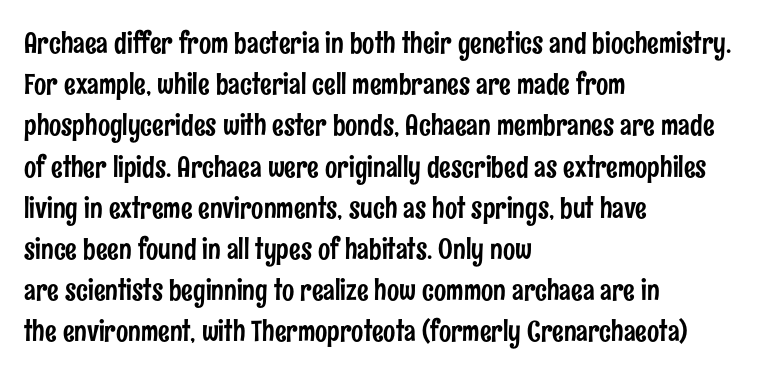
The image shows 29 px condensed sans-serif type, upright; set left-aligned, normal line spacing (1.42x), normal letter spacing, not underlined; low stroke contrast and a medium x-height.
